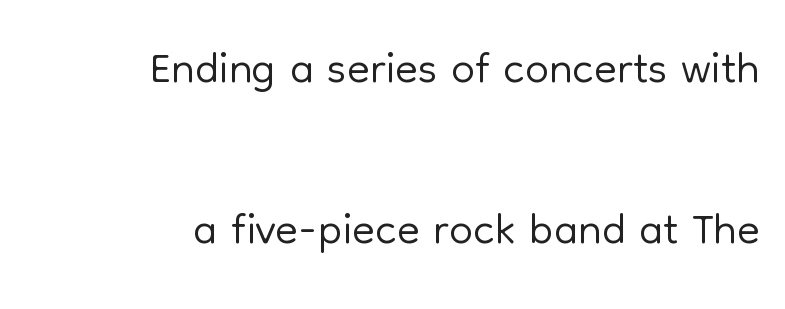
Q: Is the text bold? A: No.
Q: Is the text italic (slanted)? A: No, it is upright.
Q: Is the typeface a serif or a sans-serif typeface? A: Sans-serif.
Q: Is the text underlined? A: No.
Q: How is the paragraph aligned? A: Right-aligned.
Q: Is the spacing between letters normal or unusually wide? A: Normal.
Q: Is the spacing between lines tight, normal or loose? A: Loose.
Q: Width (condensed, normal, or wide)? A: Normal.
Q: Stroke contrast? A: Low.
Q: x-height? A: Medium.
Q: Monospaced? A: No.
